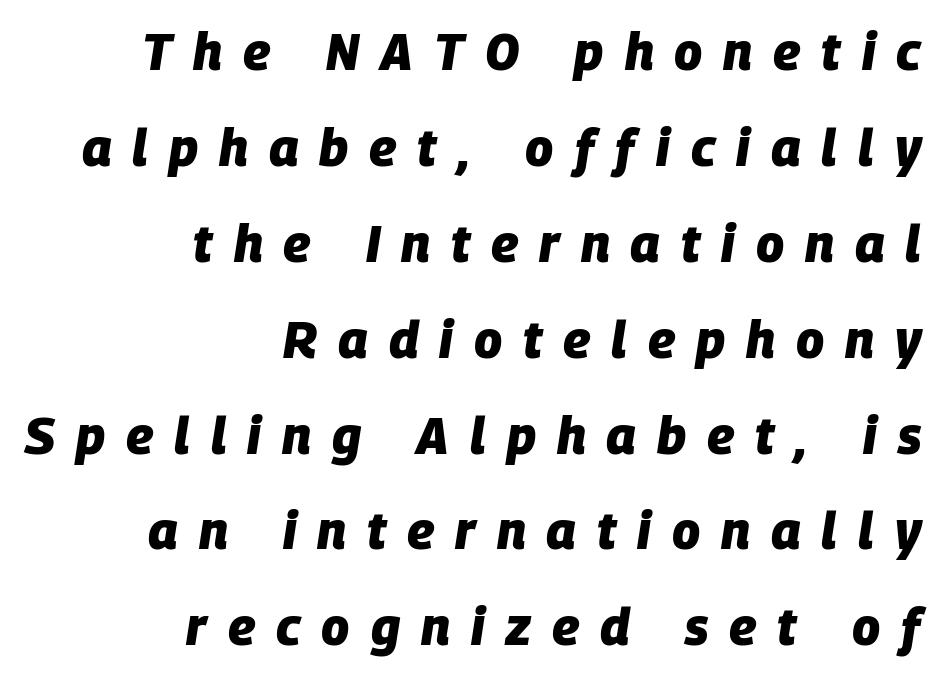
Q: Is the text bold? A: Yes.
Q: Is the text italic (slanted)? A: Yes, it leans right by about 9 degrees.
Q: Is the text underlined? A: No.
Q: How is the paragraph aligned? A: Right-aligned.
Q: Is the spacing between letters normal or unusually wide? A: Unusually wide.
Q: Width (condensed, normal, or wide)? A: Normal.
Q: Stroke contrast? A: Low.
Q: x-height? A: Large.
Q: Monospaced? A: No.
